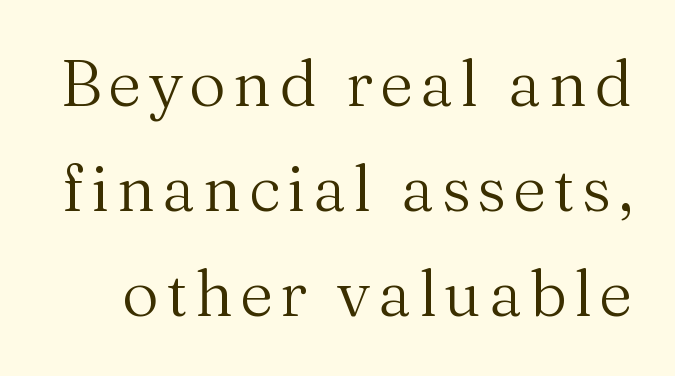
Summary of vertical rhythm: regular, with standard interline spacing. Heft: none added — not bold. Regarding serifs, this sample has them. The gap between lines stays unmarked. You can tell it's not italic because the verticals are truly vertical.
